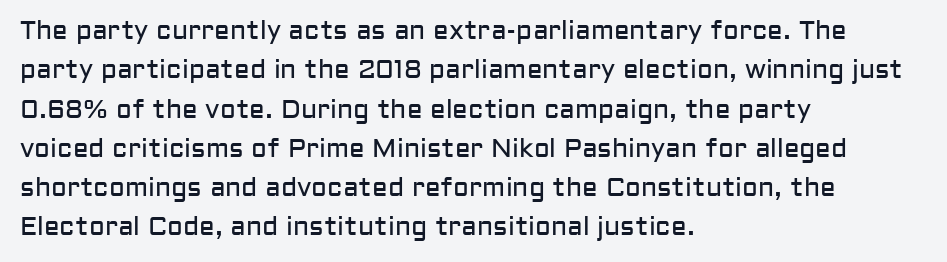
Q: Is the text bold? A: No.
Q: Is the text italic (slanted)? A: No, it is upright.
Q: Is the text underlined? A: No.
Q: How is the paragraph aligned? A: Left-aligned.
Q: Is the spacing between letters normal or unusually wide? A: Normal.
Q: Is the spacing between lines tight, normal or loose? A: Normal.
